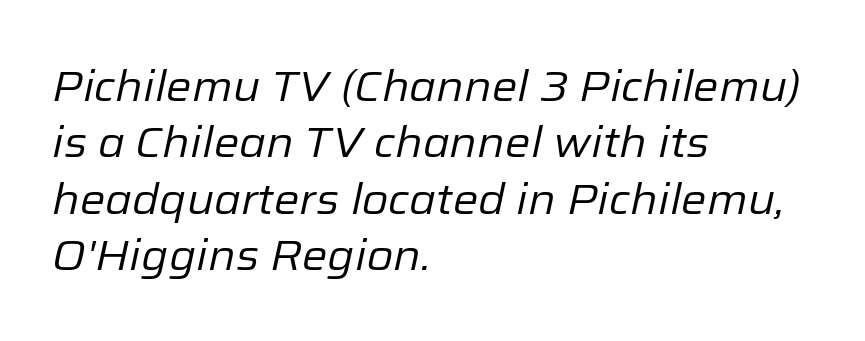
{"italic": "yes", "lean": "right", "slant_degrees": 12, "bold": "no", "weight": "regular", "width": "normal", "stroke_contrast": "low", "x_height": "medium", "monospaced": "no", "underline": "no", "align": "left", "line_spacing": "normal", "line_spacing_ratio": 1.31, "letter_spacing": "normal", "letter_spacing_em": 0.0, "glyph_px": 43}
